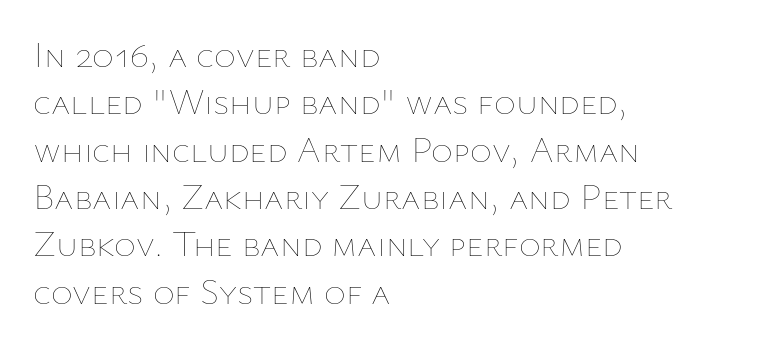
Q: Is the text bold? A: No.
Q: Is the text italic (slanted)? A: No, it is upright.
Q: Is the text underlined? A: No.
Q: How is the paragraph aligned? A: Left-aligned.
Q: Is the spacing between letters normal or unusually wide? A: Normal.
Q: Is the spacing between lines tight, normal or loose? A: Normal.
Q: Width (condensed, normal, or wide)? A: Normal.
Q: Stroke contrast? A: Low.
Q: x-height? A: Medium.
Q: Monospaced? A: No.
